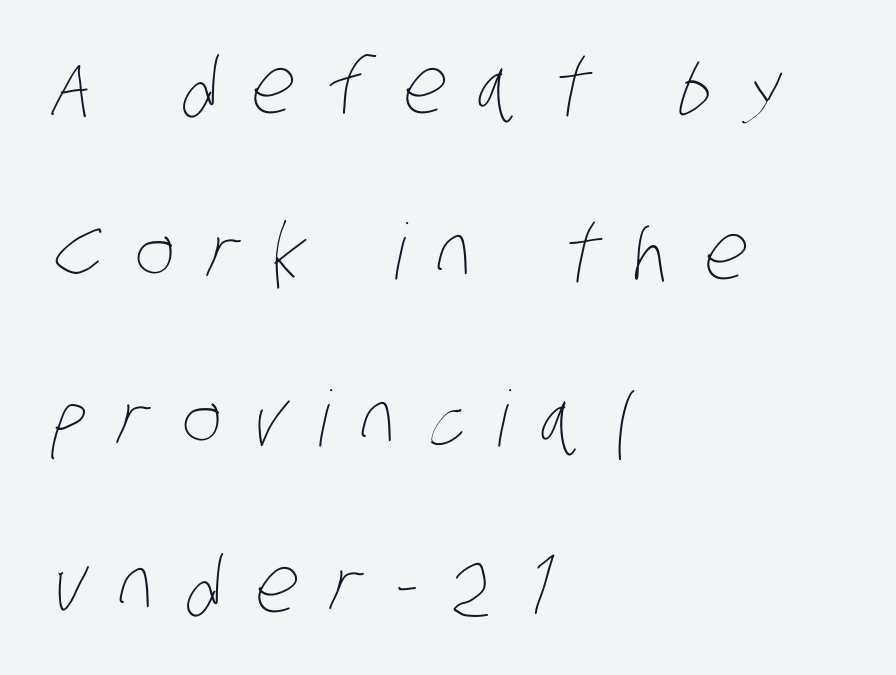
The image shows 77 px thin, condensed type; set left-aligned, loose line spacing (2.16x), unusually wide letter spacing (+0.42 em), not underlined; low stroke contrast and a large x-height.
